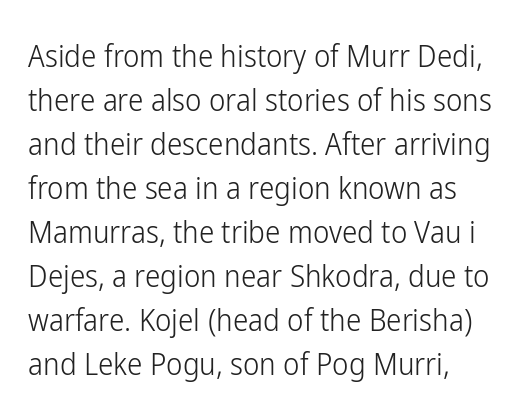
{"serif": "no", "italic": "no", "bold": "no", "weight": "light", "width": "condensed", "stroke_contrast": "low", "x_height": "medium", "monospaced": "no", "underline": "no", "line_spacing": "normal", "line_spacing_ratio": 1.42, "letter_spacing": "normal", "letter_spacing_em": 0.0, "glyph_px": 31}
